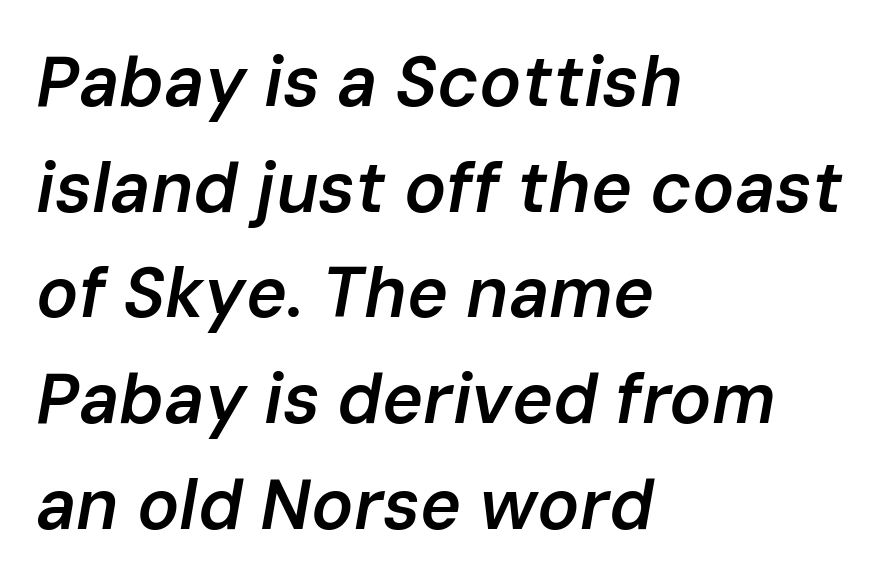
{"italic": "yes", "lean": "right", "slant_degrees": 10, "bold": "semi", "weight": "semibold", "width": "normal", "stroke_contrast": "low", "x_height": "medium", "monospaced": "no", "underline": "no", "align": "left", "line_spacing": "normal", "line_spacing_ratio": 1.51, "letter_spacing": "normal", "letter_spacing_em": 0.0, "glyph_px": 70}
